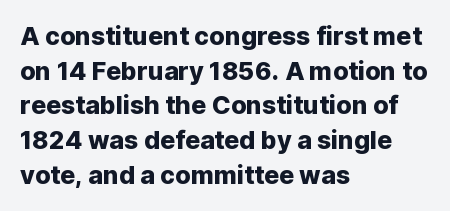
Q: Is the text italic (slanted)? A: No, it is upright.
Q: Is the text underlined? A: No.
Q: How is the paragraph aligned? A: Left-aligned.
Q: Is the spacing between letters normal or unusually wide? A: Normal.
Q: Is the spacing between lines tight, normal or loose? A: Normal.
